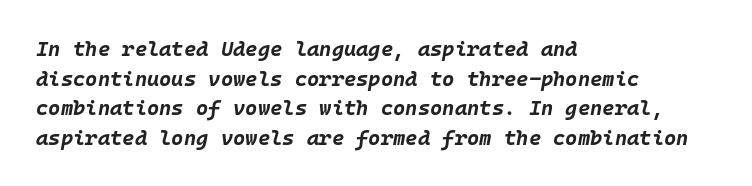
The image shows 21 px bold type, italic (leaning right); set left-aligned, normal line spacing (1.41x), normal letter spacing, not underlined.
